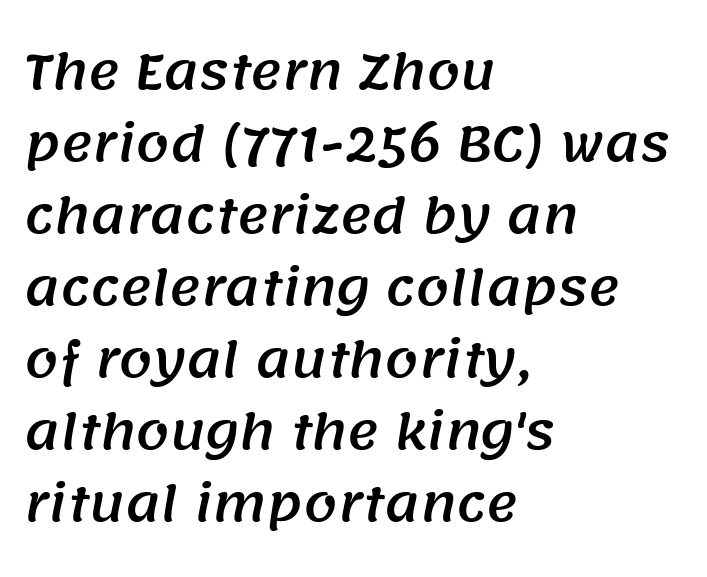
Letterform terminals end flat and unadorned throughout the passage. There is no visible air inserted between adjacent glyphs. Honestly, there is no underline to notice here at all. Evenly set lines give the paragraph a standard silhouette.
